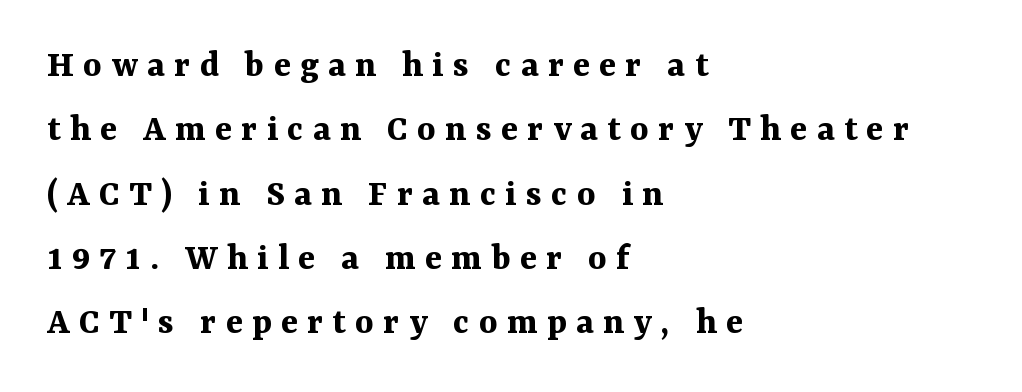
Q: Is the text bold? A: Yes.
Q: Is the text italic (slanted)? A: No, it is upright.
Q: Is the typeface a serif or a sans-serif typeface? A: Serif.
Q: Is the text underlined? A: No.
Q: How is the paragraph aligned? A: Left-aligned.
Q: Is the spacing between letters normal or unusually wide? A: Unusually wide.
Q: Is the spacing between lines tight, normal or loose? A: Normal.
Q: Width (condensed, normal, or wide)? A: Normal.
Q: Stroke contrast? A: Medium.
Q: x-height? A: Medium.
Q: Monospaced? A: No.
